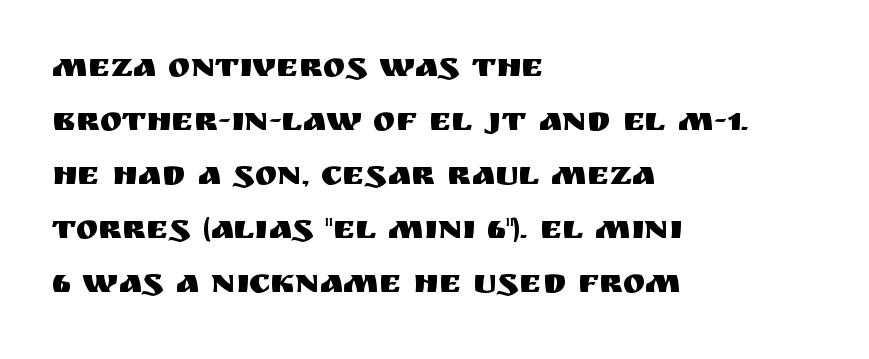
Every row of glyphs begins at an identical x-position on the left. This sample uses plain, unmodified letter spacing. Think of a printed novel: that variable character pitch is what you see here. One glance says typical: line gaps are just what's usual.
